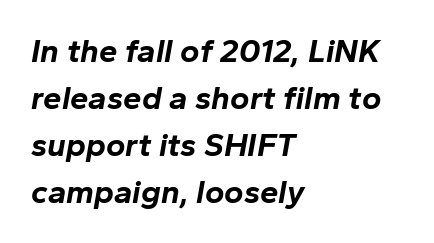
Q: Is the text bold? A: Yes.
Q: Is the text italic (slanted)? A: Yes, it leans right by about 10 degrees.
Q: Is the text underlined? A: No.
Q: How is the paragraph aligned? A: Left-aligned.
Q: Is the spacing between letters normal or unusually wide? A: Normal.
Q: Is the spacing between lines tight, normal or loose? A: Normal.
Q: Width (condensed, normal, or wide)? A: Normal.
Q: Stroke contrast? A: Low.
Q: x-height? A: Medium.
Q: Monospaced? A: No.
